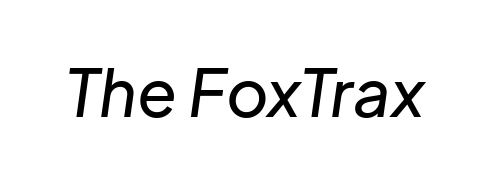
The space directly below the letters is spotless. The passage shown is typed in a proportional face where columns would drift. Each word holds together tightly as a unit, with standard inter-letter gaps. When letters slant like this, we call the style italic.
